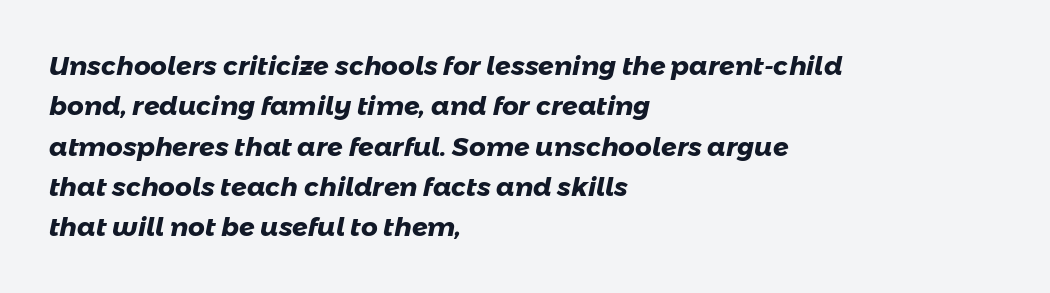
{"bold": "yes", "underline": "no", "align": "left", "line_spacing": "normal", "line_spacing_ratio": 1.55, "letter_spacing": "normal", "letter_spacing_em": 0.0, "glyph_px": 26}
